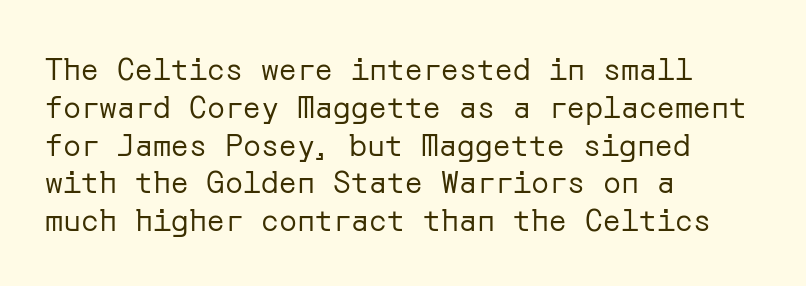
Q: Is the text bold? A: No.
Q: Is the text italic (slanted)? A: No, it is upright.
Q: Is the typeface a serif or a sans-serif typeface? A: Sans-serif.
Q: Is the text underlined? A: No.
Q: How is the paragraph aligned? A: Left-aligned.
Q: Is the spacing between letters normal or unusually wide? A: Normal.
Q: Is the spacing between lines tight, normal or loose? A: Normal.
Q: Width (condensed, normal, or wide)? A: Normal.
Q: Stroke contrast? A: Low.
Q: x-height? A: Medium.
